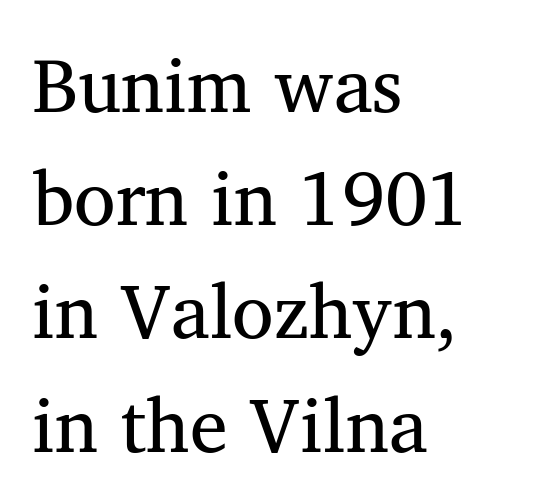
{"serif": "yes", "italic": "no", "bold": "no", "weight": "regular", "width": "normal", "stroke_contrast": "medium", "x_height": "medium", "monospaced": "no", "underline": "no", "align": "left", "line_spacing": "normal", "line_spacing_ratio": 1.49, "letter_spacing": "normal", "letter_spacing_em": 0.0, "glyph_px": 76}
